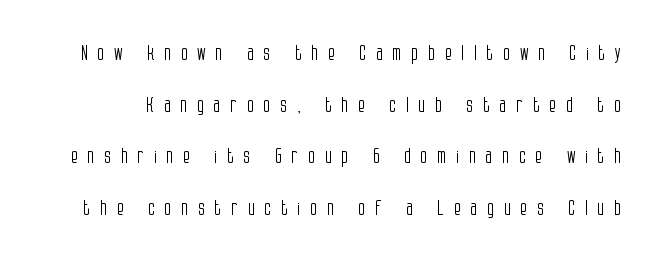
The image shows 21 px text type, upright; set loose line spacing (2.46x), unusually wide letter spacing (+0.45 em), not underlined.
